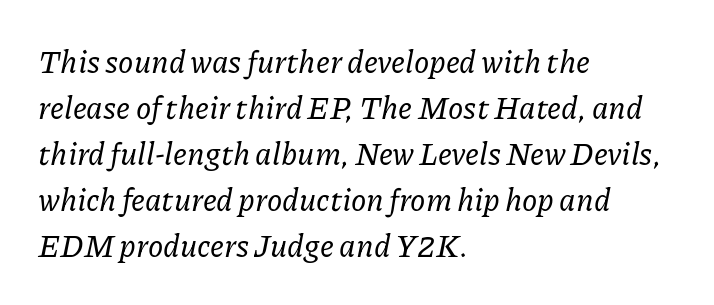
A student would call this left alignment; a typographer would say flush left, rag right. The font family rendered here belongs to the serif group. The passage shown is not underscored anywhere. Do the characters align in a grid? No, the font is proportional. A typesetter would mark this as italic.
